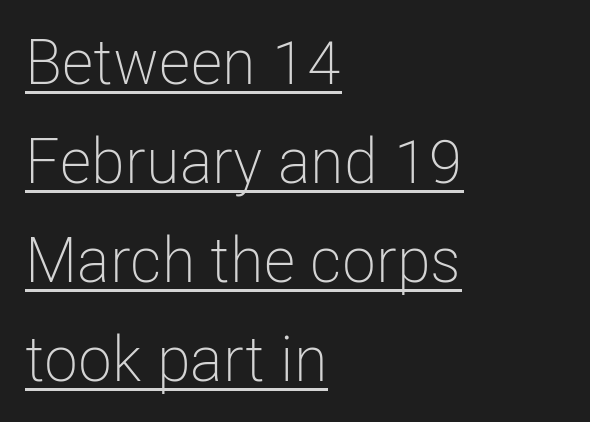
Q: Is the text bold? A: No.
Q: Is the text italic (slanted)? A: No, it is upright.
Q: Is the typeface a serif or a sans-serif typeface? A: Sans-serif.
Q: Is the text underlined? A: Yes.
Q: How is the paragraph aligned? A: Left-aligned.
Q: Is the spacing between letters normal or unusually wide? A: Normal.
Q: Is the spacing between lines tight, normal or loose? A: Normal.
Q: Width (condensed, normal, or wide)? A: Condensed.
Q: Stroke contrast? A: Low.
Q: x-height? A: Medium.
Q: Monospaced? A: No.
